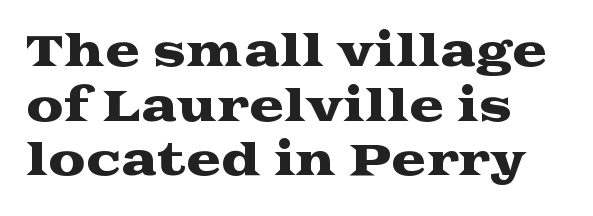
{"serif": "yes", "italic": "no", "width": "wide", "stroke_contrast": "medium", "x_height": "medium", "monospaced": "no", "underline": "no", "align": "left", "line_spacing": "normal", "line_spacing_ratio": 1.3, "letter_spacing": "normal", "letter_spacing_em": 0.0, "glyph_px": 42}
